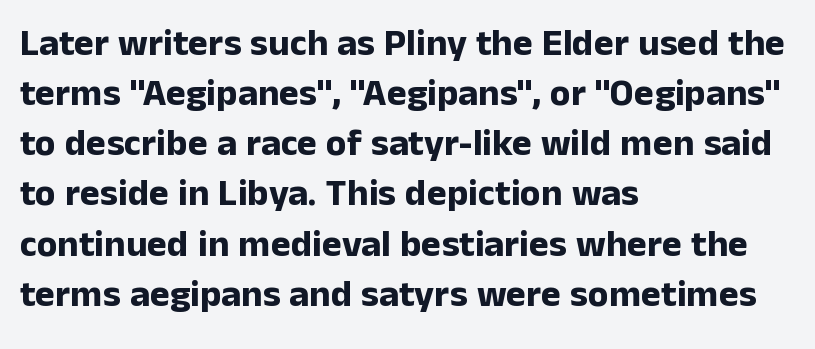
{"serif": "no", "italic": "no", "bold": "yes", "weight": "bold", "width": "normal", "stroke_contrast": "low", "x_height": "medium", "monospaced": "no", "underline": "no", "align": "left", "line_spacing": "normal", "line_spacing_ratio": 1.32, "letter_spacing": "normal", "letter_spacing_em": 0.0, "glyph_px": 38}
